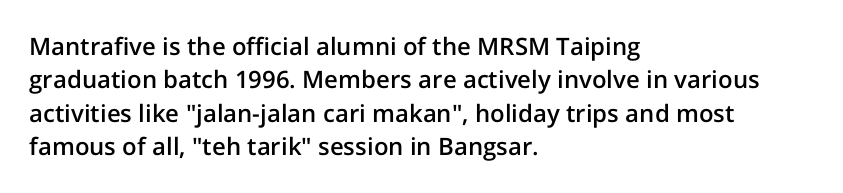
{"italic": "no", "bold": "semi", "underline": "no", "align": "left", "line_spacing": "normal", "line_spacing_ratio": 1.39, "letter_spacing": "normal", "letter_spacing_em": 0.0, "glyph_px": 24}
